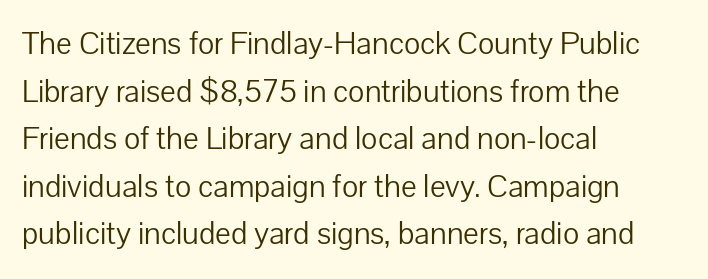
Q: Is the text bold? A: No.
Q: Is the text italic (slanted)? A: No, it is upright.
Q: Is the typeface a serif or a sans-serif typeface? A: Sans-serif.
Q: Is the text underlined? A: No.
Q: How is the paragraph aligned? A: Left-aligned.
Q: Is the spacing between letters normal or unusually wide? A: Normal.
Q: Is the spacing between lines tight, normal or loose? A: Normal.
Q: Width (condensed, normal, or wide)? A: Normal.
Q: Stroke contrast? A: Low.
Q: x-height? A: Medium.
Q: Monospaced? A: No.
